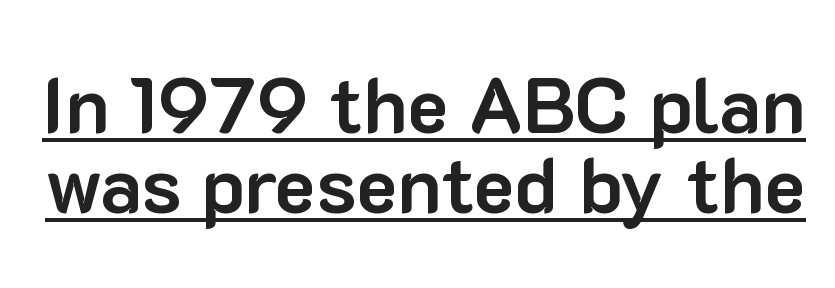
Q: Is the text bold? A: Yes.
Q: Is the text italic (slanted)? A: No, it is upright.
Q: Is the typeface a serif or a sans-serif typeface? A: Sans-serif.
Q: Is the text underlined? A: Yes.
Q: Is the spacing between letters normal or unusually wide? A: Normal.
Q: Is the spacing between lines tight, normal or loose? A: Tight.
Q: Width (condensed, normal, or wide)? A: Normal.
Q: Stroke contrast? A: Low.
Q: x-height? A: Medium.
Q: Monospaced? A: No.
